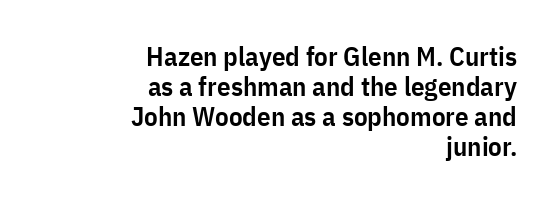
Is there any slant? The stems are plumb. Compared with typical body copy, the letter spacing here is the same. The setting favours the right margin, as signatures and pull-quotes sometimes do. A somewhat darkened texture: the type is semibold rather than bold.
